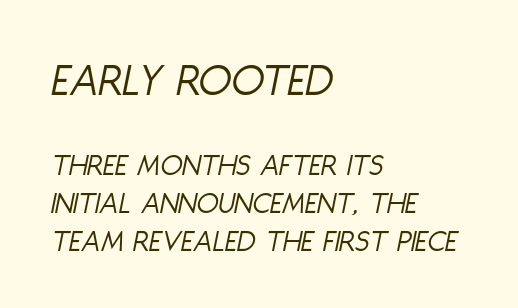
{"italic": "yes", "lean": "right", "slant_degrees": 11, "bold": "no", "weight": "light", "width": "condensed", "stroke_contrast": "low", "x_height": "large", "monospaced": "no", "underline": "no", "align": "left", "line_spacing_ratio": 1.18, "letter_spacing": "normal", "letter_spacing_em": 0.0, "larger_block": "first", "size_ratio": 1.5, "glyph_px": 48}
